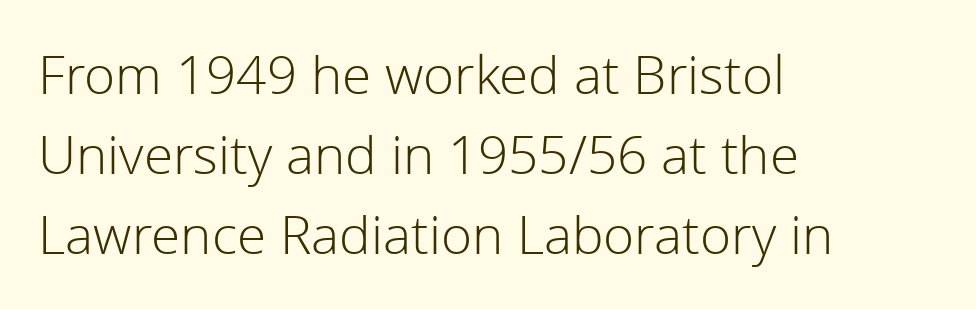
The image shows 53 px light sans-serif type, upright; set left-aligned, normal line spacing (1.51x), normal letter spacing, not underlined; low stroke contrast and a medium x-height.
